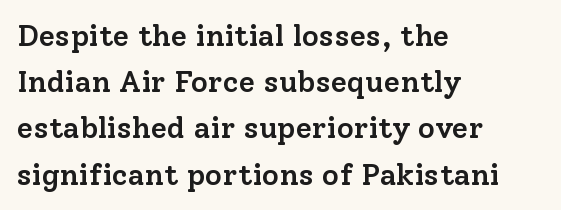
{"serif": "yes", "italic": "no", "bold": "semi", "weight": "semibold", "width": "normal", "stroke_contrast": "low", "x_height": "medium", "monospaced": "no", "underline": "no", "align": "left", "line_spacing": "normal", "line_spacing_ratio": 1.54, "letter_spacing": "normal", "letter_spacing_em": 0.0, "glyph_px": 30}
